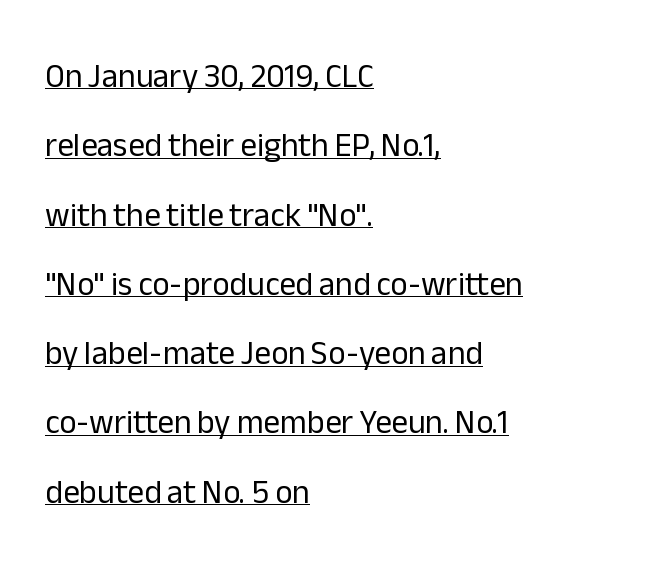
Q: Is the text bold? A: No.
Q: Is the text italic (slanted)? A: No, it is upright.
Q: Is the typeface a serif or a sans-serif typeface? A: Sans-serif.
Q: Is the text underlined? A: Yes.
Q: How is the paragraph aligned? A: Left-aligned.
Q: Is the spacing between letters normal or unusually wide? A: Normal.
Q: Is the spacing between lines tight, normal or loose? A: Loose.
Q: Width (condensed, normal, or wide)? A: Normal.
Q: Stroke contrast? A: Low.
Q: x-height? A: Medium.
Q: Monospaced? A: No.
